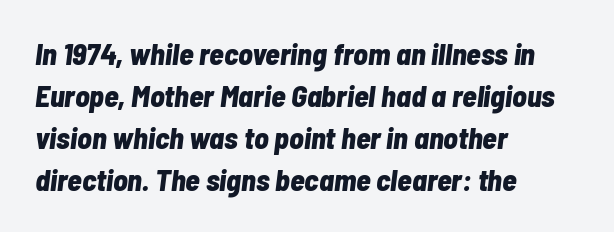
The image shows 30 px bold, condensed type, italic (leaning right); set left-aligned, normal line spacing (1.4x), normal letter spacing, not underlined; low stroke contrast and a medium x-height.
